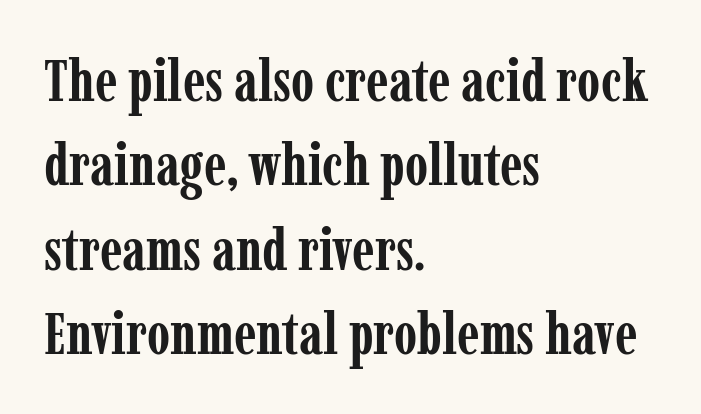
Vertical strokes here are truly vertical. The rows are spaced the way most documents space them. Typeset ragged right — the left edge is the straight one. This rendering leaves character spacing at its baseline value.
